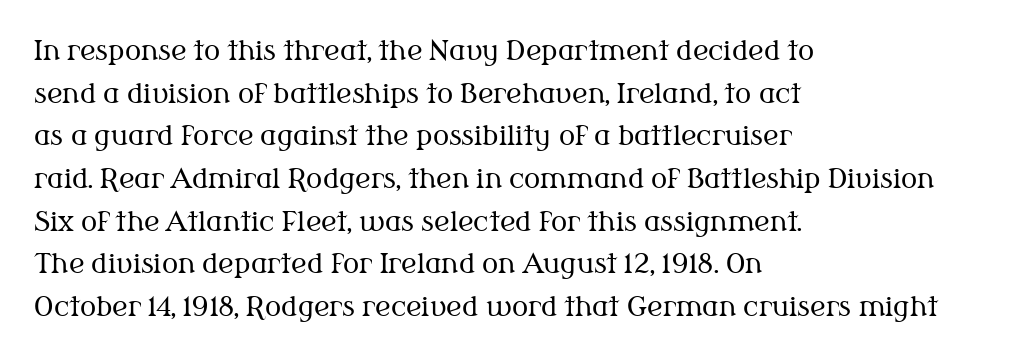
The image shows 27 px text type, upright; set left-aligned, normal line spacing (1.58x), normal letter spacing, not underlined.
